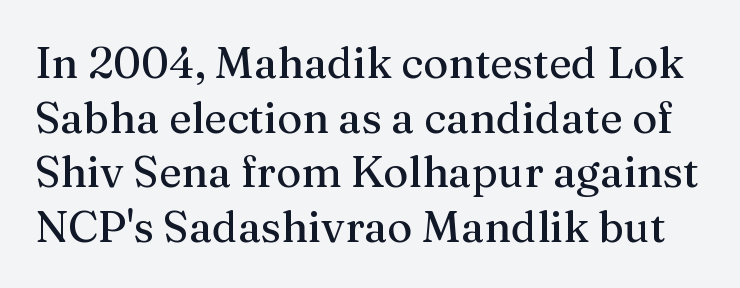
{"serif": "yes", "italic": "no", "width": "normal", "stroke_contrast": "medium", "x_height": "medium", "monospaced": "no", "underline": "no", "line_spacing": "normal", "line_spacing_ratio": 1.27, "letter_spacing": "normal", "letter_spacing_em": 0.0, "glyph_px": 43}
